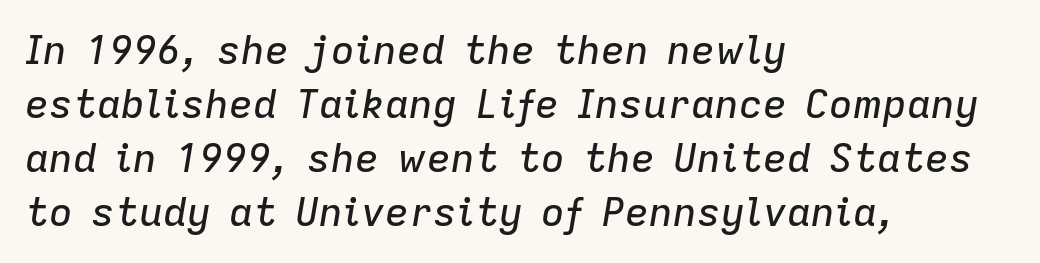
Does the copy run flush right? No — it runs flush left. The leading is moderate, giving the passage an even texture. The type is set solid horizontally, with unmodified tracking. Plain, unruled lines of type. This sample has the flowing, uneven cadence of proportional lettering. Looking at the ascenders, they clearly lean.
